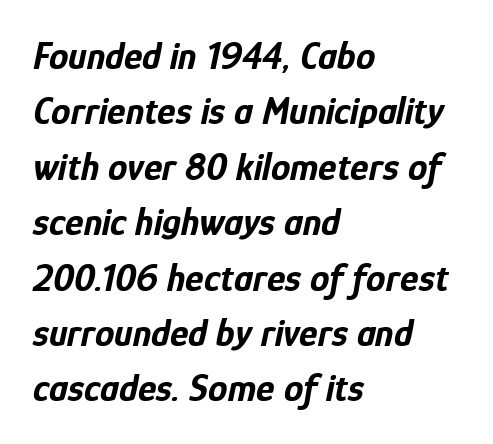
The image shows 39 px bold, condensed type, italic (leaning right); set left-aligned, normal line spacing (1.42x), normal letter spacing, not underlined; low stroke contrast and a medium x-height.
